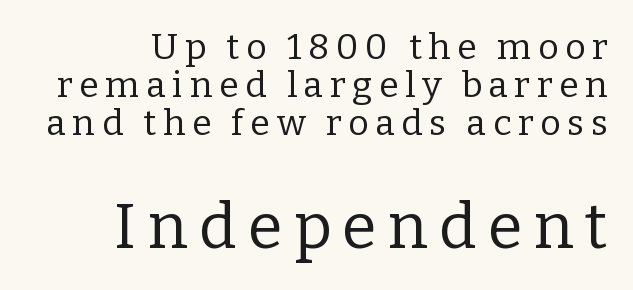
The image shows 63 px regular-weight serif type, upright; set right-aligned, tight line spacing (1.05x), not underlined; the second (bottom) block is 1.75x larger; low stroke contrast and a medium x-height.
